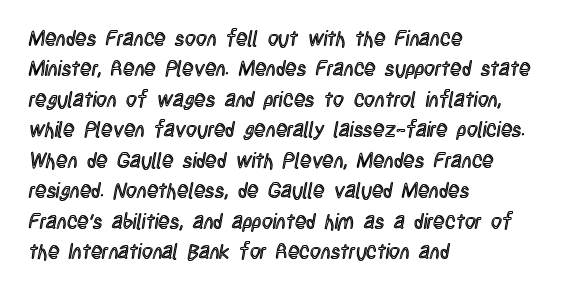
A bare baseline throughout the passage. This rendering uses left alignment, leaving the right contour irregular. Glyph-to-glyph distance matches everyday printed text. If you measured baseline to baseline, you'd find a middling distance.
